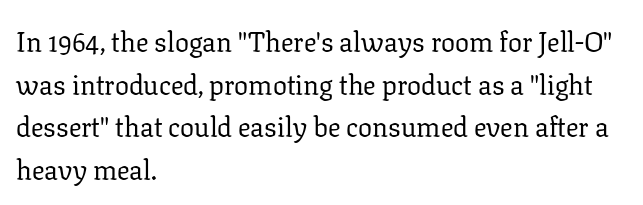
Q: Is the text bold? A: No.
Q: Is the text italic (slanted)? A: No, it is upright.
Q: Is the typeface a serif or a sans-serif typeface? A: Serif.
Q: Is the text underlined? A: No.
Q: How is the paragraph aligned? A: Left-aligned.
Q: Is the spacing between letters normal or unusually wide? A: Normal.
Q: Is the spacing between lines tight, normal or loose? A: Normal.
Q: Width (condensed, normal, or wide)? A: Normal.
Q: Stroke contrast? A: Low.
Q: x-height? A: Medium.
Q: Monospaced? A: No.
